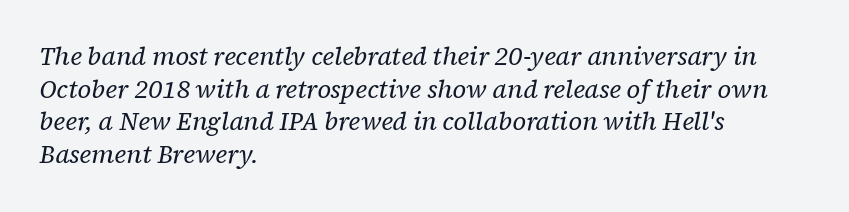
Q: Is the text bold? A: No.
Q: Is the text italic (slanted)? A: Yes, it leans right by about 12 degrees.
Q: Is the text underlined? A: No.
Q: How is the paragraph aligned? A: Left-aligned.
Q: Is the spacing between letters normal or unusually wide? A: Normal.
Q: Is the spacing between lines tight, normal or loose? A: Normal.
